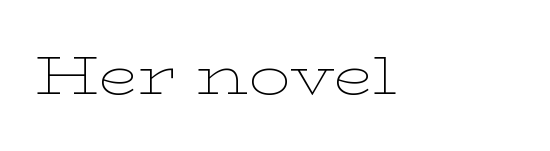
{"serif": "yes", "italic": "no", "bold": "no", "weight": "thin", "width": "wide", "stroke_contrast": "low", "x_height": "medium", "monospaced": "no", "underline": "no", "letter_spacing": "normal", "letter_spacing_em": 0.0, "glyph_px": 53}
